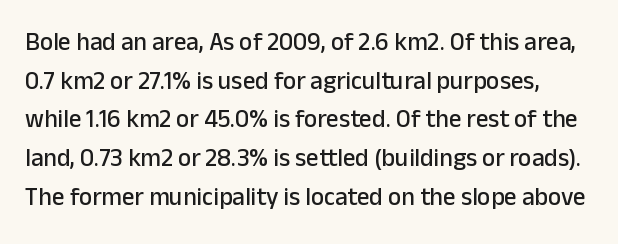
The image shows 25 px text type, upright; set normal line spacing (1.55x), normal letter spacing, not underlined.
